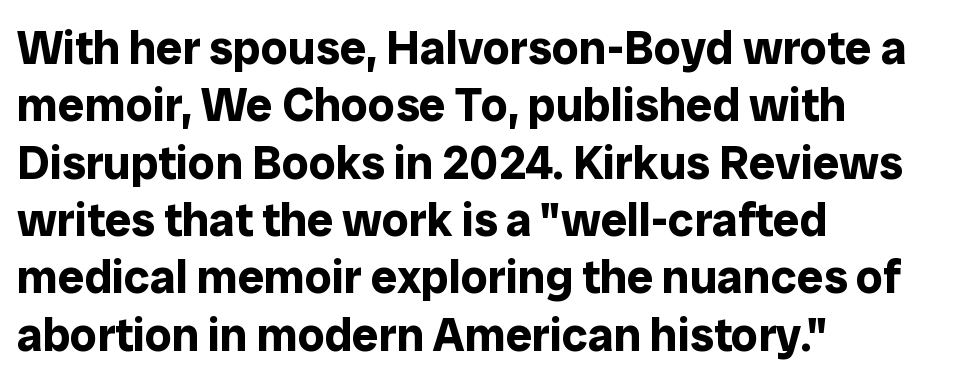
Q: Is the text bold? A: Yes.
Q: Is the text italic (slanted)? A: No, it is upright.
Q: Is the typeface a serif or a sans-serif typeface? A: Sans-serif.
Q: Is the text underlined? A: No.
Q: How is the paragraph aligned? A: Left-aligned.
Q: Is the spacing between letters normal or unusually wide? A: Normal.
Q: Width (condensed, normal, or wide)? A: Normal.
Q: Stroke contrast? A: Low.
Q: x-height? A: Medium.
Q: Monospaced? A: No.
